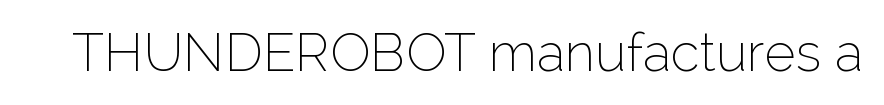
Q: Is the text bold? A: No.
Q: Is the text italic (slanted)? A: No, it is upright.
Q: Is the typeface a serif or a sans-serif typeface? A: Sans-serif.
Q: Is the text underlined? A: No.
Q: Is the spacing between letters normal or unusually wide? A: Normal.
Q: Width (condensed, normal, or wide)? A: Normal.
Q: Stroke contrast? A: Low.
Q: x-height? A: Medium.
Q: Monospaced? A: No.
